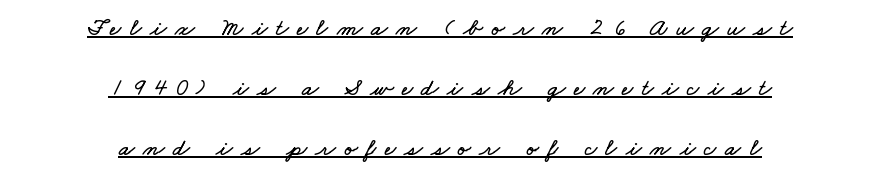
Q: Is the text underlined? A: Yes.
Q: How is the paragraph aligned? A: Centered.
Q: Is the spacing between letters normal or unusually wide? A: Unusually wide.
Q: Is the spacing between lines tight, normal or loose? A: Loose.
